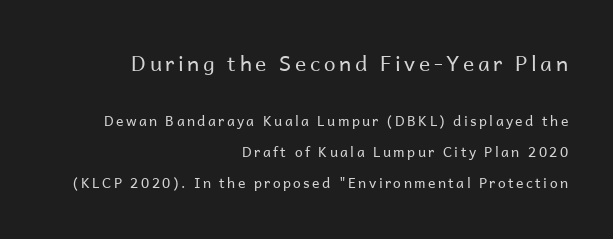
Q: Is the text bold? A: No.
Q: Is the text italic (slanted)? A: No, it is upright.
Q: Is the text underlined? A: No.
Q: How is the paragraph aligned? A: Right-aligned.
Q: Is the spacing between lines tight, normal or loose? A: Loose.
Q: Which block of text is set in a larger size, the first (top) or the second (bottom)? A: The first (top) one.
